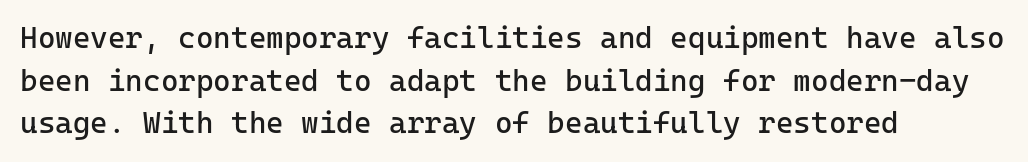
The image shows 30 px regular-weight sans-serif type, upright, monospaced; set left-aligned, normal line spacing (1.42x), normal letter spacing, not underlined; low stroke contrast and a medium x-height.
